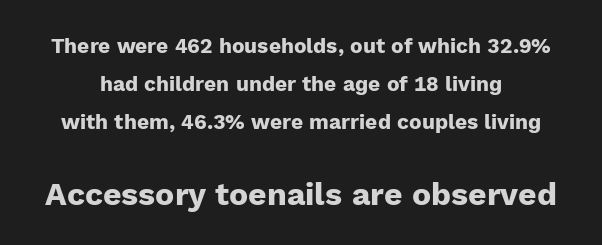
The passage shown begins with its smaller block and ends with its larger one. Chunky letters — that's bold for sure. Varying glyph widths throughout — classic text-font behaviour. The passage shown has conventional tracking throughout. Observe the absence of serifs on each vertical stroke in this sample.
